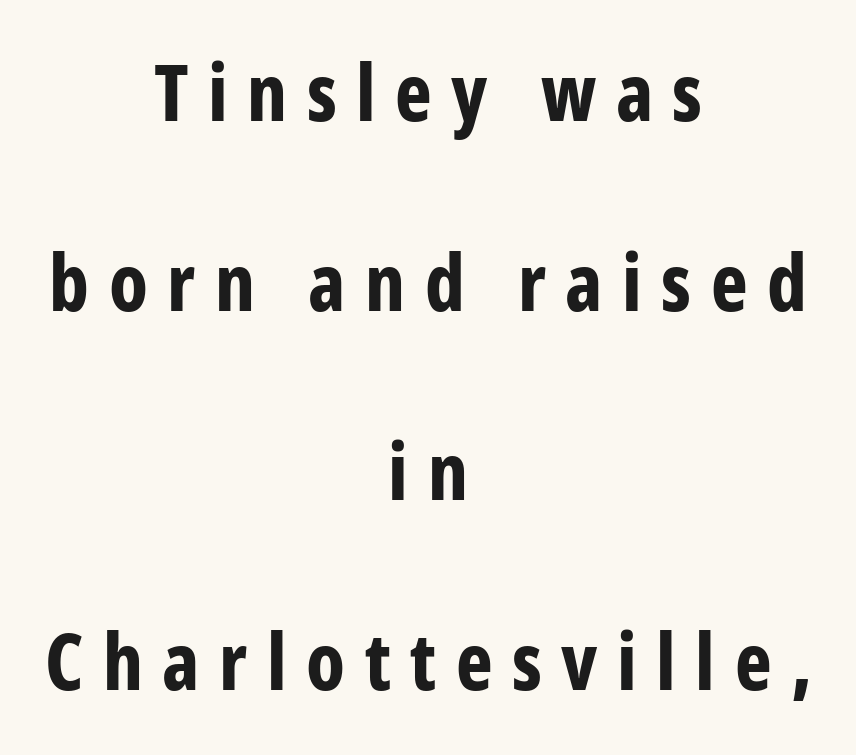
The image shows 78 px bold, condensed sans-serif type, upright; set centered, loose line spacing (2.43x), unusually wide letter spacing (+0.25 em), not underlined; low stroke contrast and a medium x-height.
